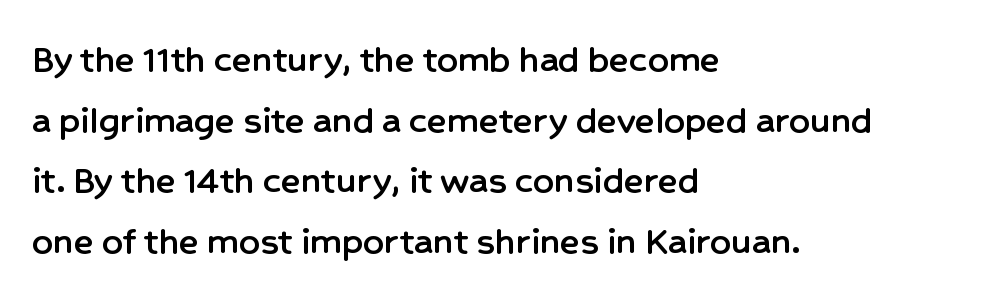
Q: Is the text italic (slanted)? A: No, it is upright.
Q: Is the typeface a serif or a sans-serif typeface? A: Sans-serif.
Q: Is the text underlined? A: No.
Q: How is the paragraph aligned? A: Left-aligned.
Q: Is the spacing between letters normal or unusually wide? A: Normal.
Q: Is the spacing between lines tight, normal or loose? A: Normal.
Q: Width (condensed, normal, or wide)? A: Normal.
Q: Stroke contrast? A: Low.
Q: x-height? A: Medium.
Q: Monospaced? A: No.
